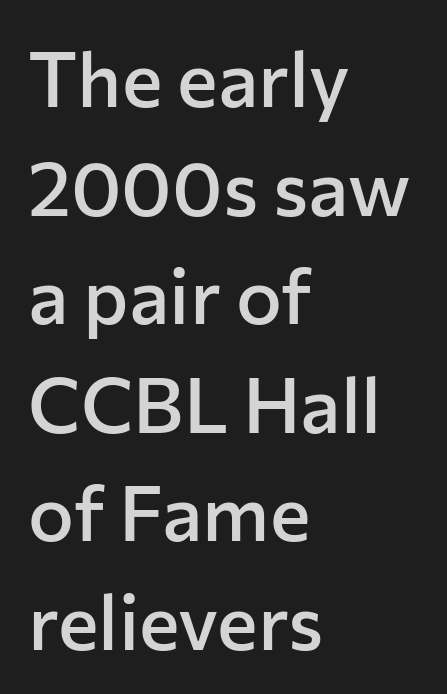
Q: Is the text bold? A: Semi-bold.
Q: Is the text italic (slanted)? A: No, it is upright.
Q: Is the typeface a serif or a sans-serif typeface? A: Sans-serif.
Q: Is the text underlined? A: No.
Q: How is the paragraph aligned? A: Left-aligned.
Q: Is the spacing between letters normal or unusually wide? A: Normal.
Q: Is the spacing between lines tight, normal or loose? A: Normal.
Q: Width (condensed, normal, or wide)? A: Normal.
Q: Stroke contrast? A: Low.
Q: x-height? A: Medium.
Q: Monospaced? A: No.
